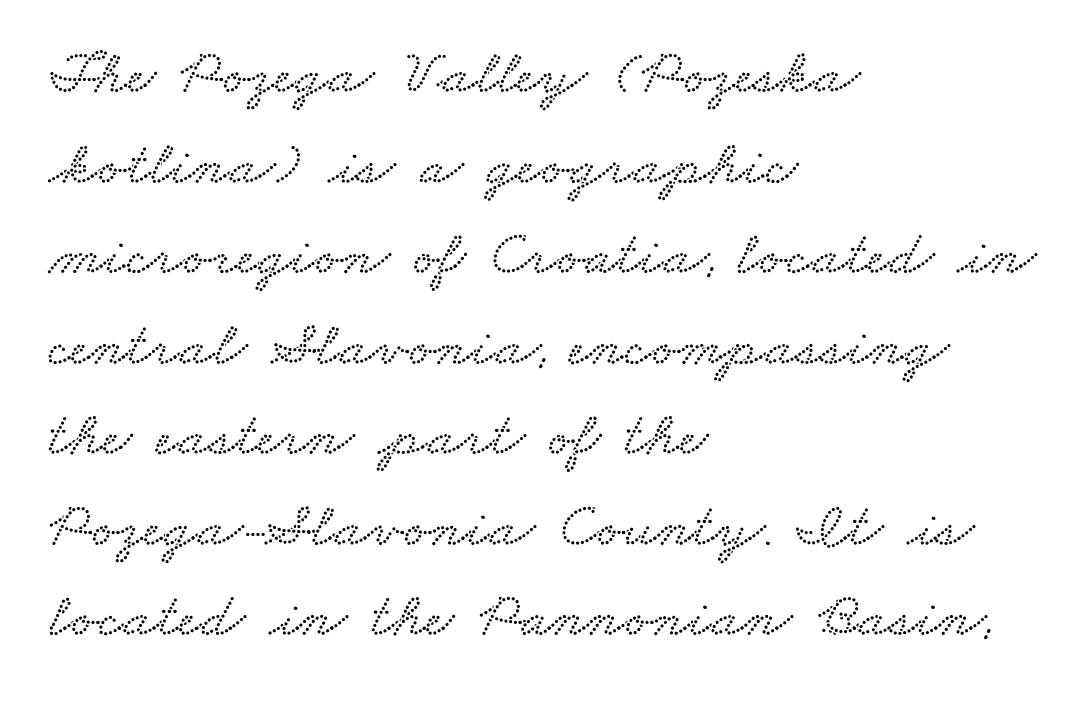
Looks like regular typesetting: each glyph gets only the width it needs. Line spacing here is normal. The horizontal fit of the characters is conventional and even. The string is rendered with underlining switched off. The setting favours the left margin, as ordinary paragraphs usually do.
